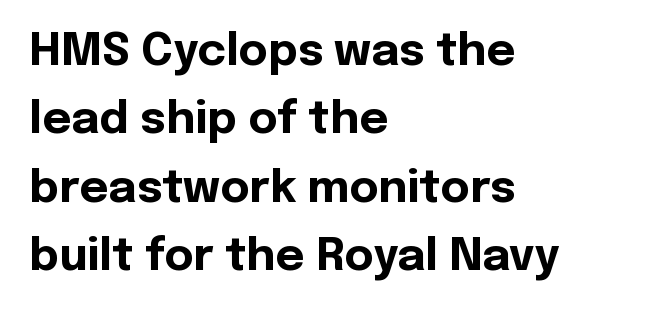
Q: Is the text bold? A: Yes.
Q: Is the text italic (slanted)? A: No, it is upright.
Q: Is the typeface a serif or a sans-serif typeface? A: Sans-serif.
Q: Is the text underlined? A: No.
Q: How is the paragraph aligned? A: Left-aligned.
Q: Is the spacing between letters normal or unusually wide? A: Normal.
Q: Is the spacing between lines tight, normal or loose? A: Normal.
Q: Width (condensed, normal, or wide)? A: Normal.
Q: x-height? A: Medium.
Q: Monospaced? A: No.
